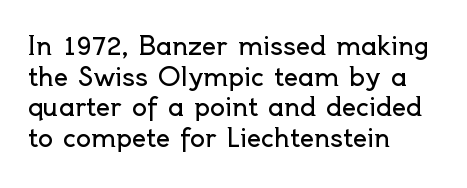
The image shows 25 px text type, upright; set left-aligned, line spacing 1.23x, normal letter spacing, not underlined.
